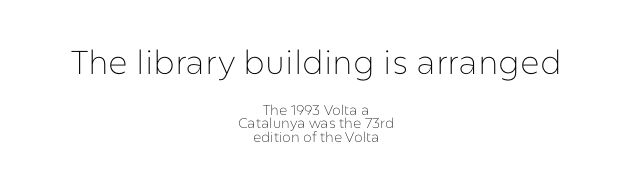
Nobody drew a line under any word here. Large over small — that's the arrangement of the two blocks here. Looks like regular typesetting: each glyph gets only the width it needs. No chunkiness to these letters — they're not bold. The passage shown stacks its lines with hardly any gap. Every stem runs plumb, perpendicular to the baseline.
